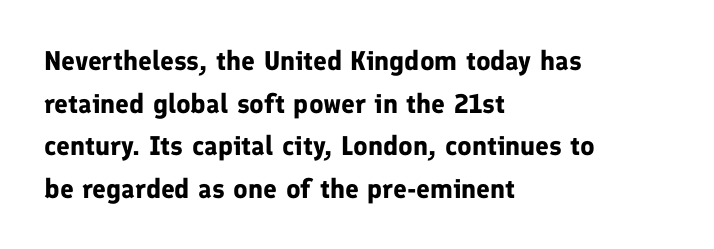
Typesetter's note: full bold, strokes at maximum text heaviness. Compared with typical paragraphs, the rows here are spaced about the same. Layout note: lines flush left. The passage shown is not underscored anywhere.
